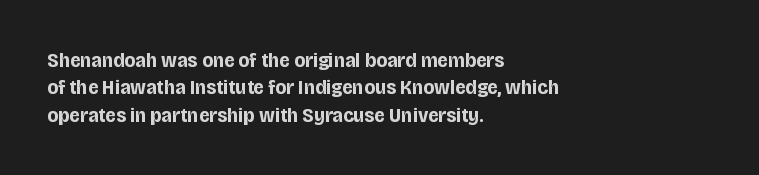
Q: Is the text bold? A: Yes.
Q: Is the text italic (slanted)? A: No, it is upright.
Q: Is the text underlined? A: No.
Q: How is the paragraph aligned? A: Left-aligned.
Q: Is the spacing between letters normal or unusually wide? A: Normal.
Q: Is the spacing between lines tight, normal or loose? A: Normal.
